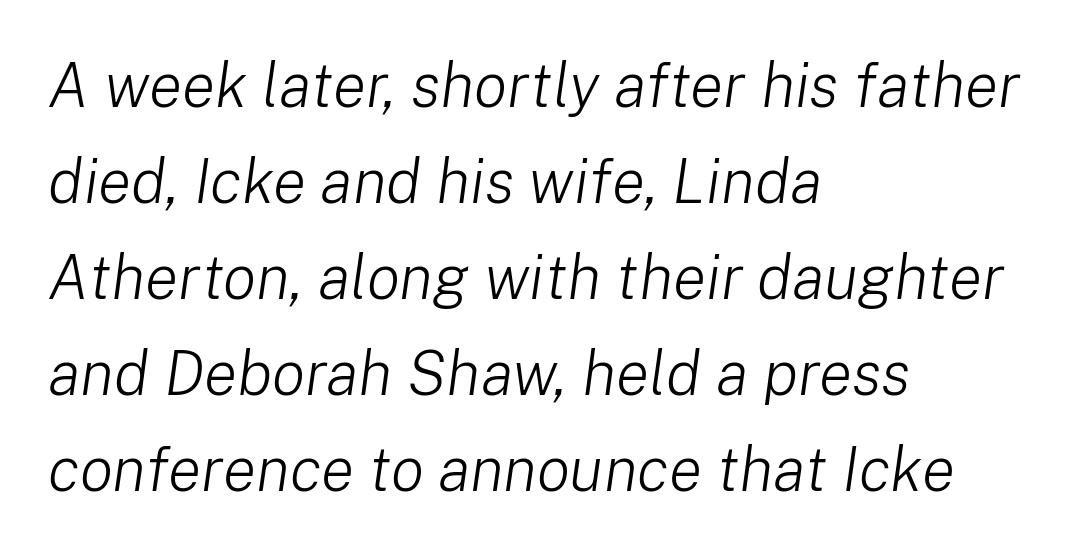
The area under the type is left untouched. Is this a heavy cut? Hardly; it is regular or lighter. Is this a fixed-width face? No — the glyphs have proportional, varying widths. This sample uses plain, unmodified letter spacing. The face used here has a pronounced slope to its letters.
